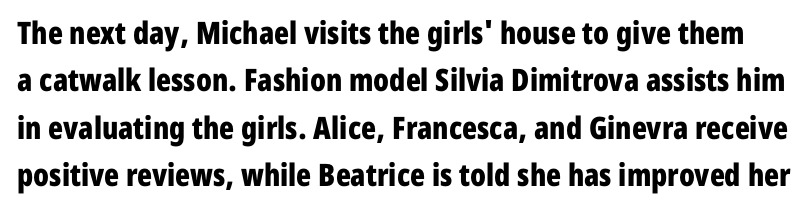
The image shows 31 px bold, condensed sans-serif type, upright; set normal line spacing (1.53x), normal letter spacing, not underlined; low stroke contrast and a medium x-height.
